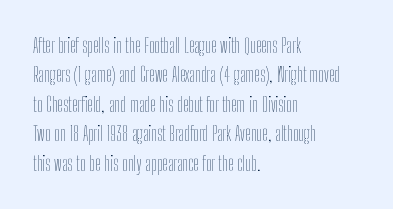
Look at the tracking — it's just the regular setting, nothing added. This sample keeps an unexceptional amount of space between lines. A typesetter would mark this as roman, not italic. Each row of text sits above clean, open space. Ink coverage per letter is moderate at most. This rendering uses left alignment, leaving the right contour irregular.
